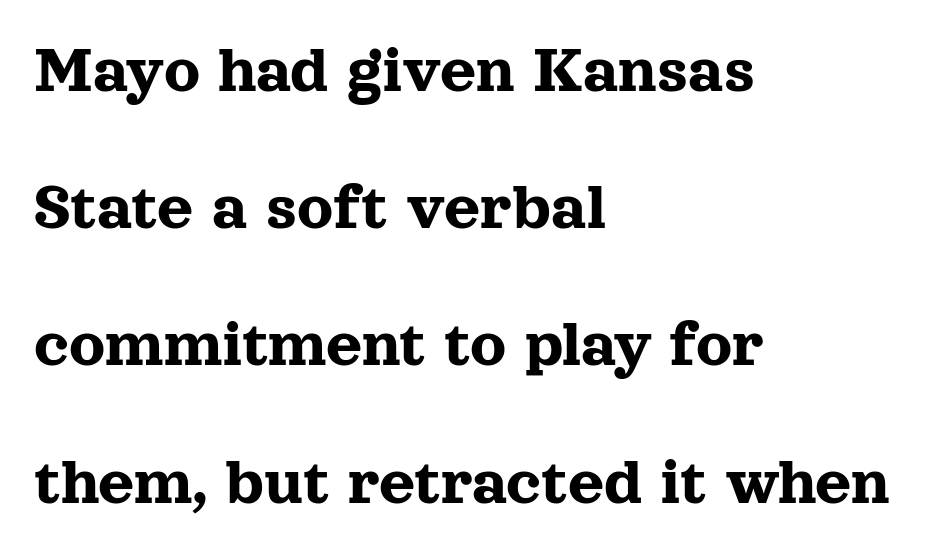
{"serif": "yes", "italic": "no", "width": "normal", "x_height": "medium", "monospaced": "no", "underline": "no", "align": "left", "line_spacing": "loose", "line_spacing_ratio": 1.96, "letter_spacing": "normal", "letter_spacing_em": 0.0, "glyph_px": 70}
